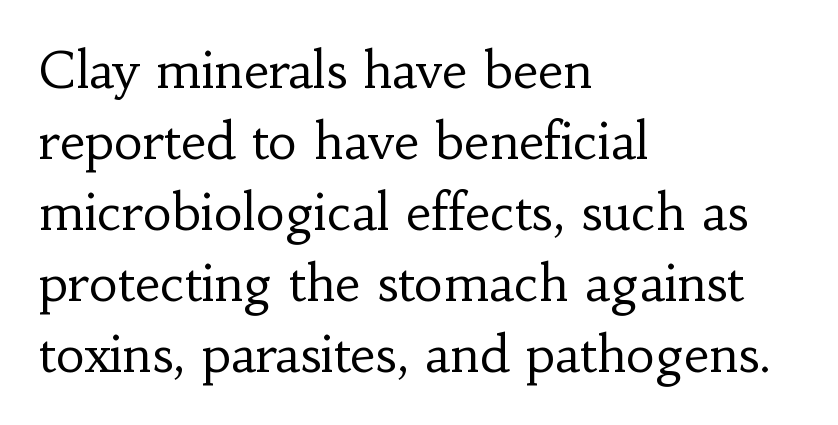
The image shows 50 px regular-weight serif type, upright; set left-aligned, normal line spacing (1.42x), normal letter spacing, not underlined; low stroke contrast and a small x-height.
